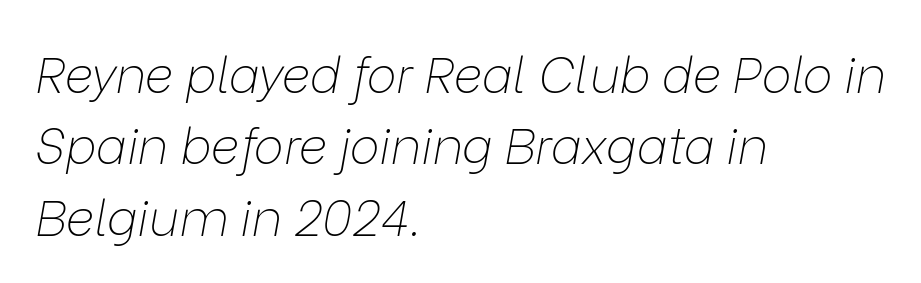
The passage shown is typed in a proportional face where columns would drift. Spacing between characters is what you'd get straight out of the box. Stem width sits at or under what a default text font uses. Rendered with sloped, italic letterforms. A normal amount of white space separates one row of letters from the next.
